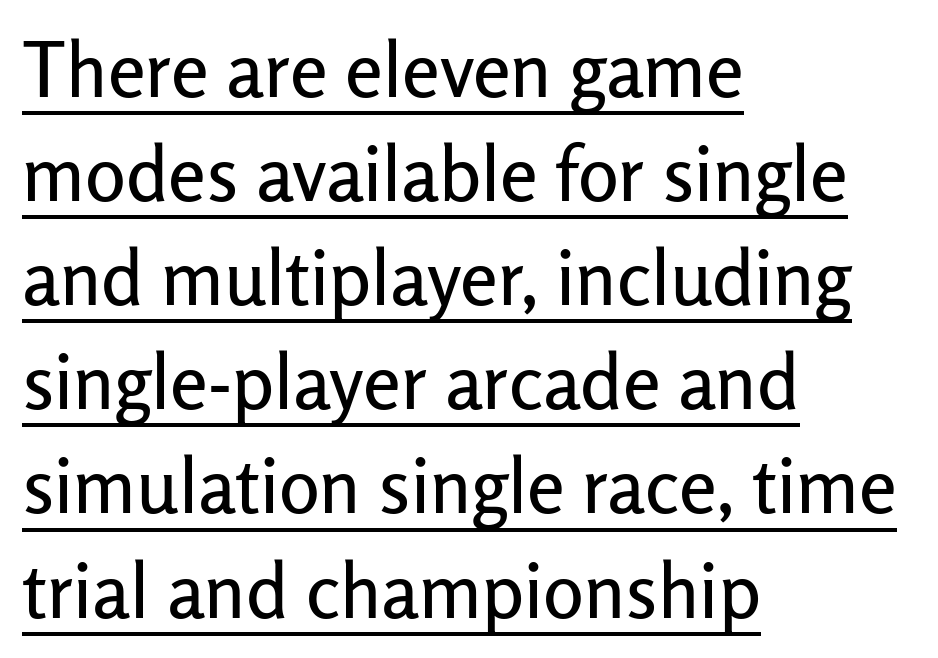
The image shows 76 px sans-serif type, upright; set left-aligned, normal line spacing (1.37x), normal letter spacing, underlined; low stroke contrast and a medium x-height.
